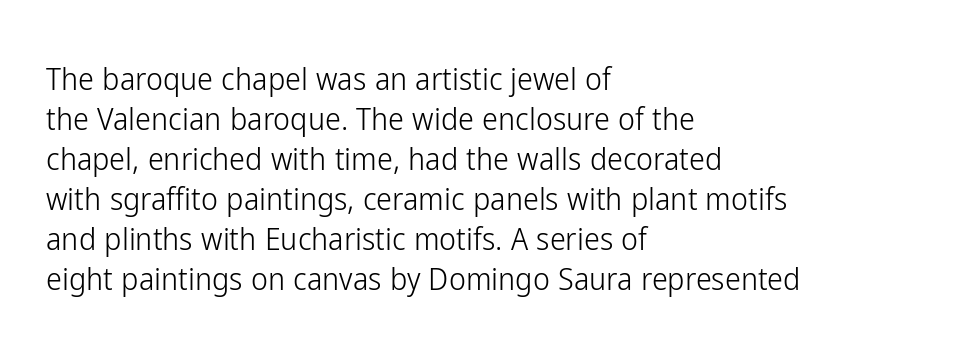
Bare-footed words on every line. How are the letters spaced? Ordinarily, with no added tracking. On a weight scale, this lands at 450 or below. The letters stand straight up with perfectly vertical stems. The paragraph shown leans on its left margin.
